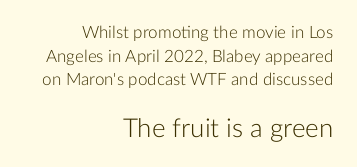
{"italic": "no", "bold": "no", "underline": "no", "align": "right", "line_spacing": "normal", "line_spacing_ratio": 1.39, "letter_spacing": "normal", "letter_spacing_em": 0.0, "larger_block": "second", "size_ratio": 1.53, "glyph_px": 26}
